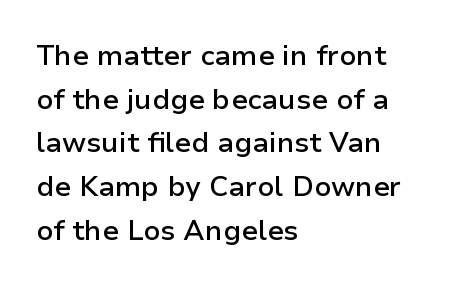
Q: Is the text bold? A: Semi-bold.
Q: Is the text italic (slanted)? A: No, it is upright.
Q: Is the typeface a serif or a sans-serif typeface? A: Sans-serif.
Q: Is the text underlined? A: No.
Q: How is the paragraph aligned? A: Left-aligned.
Q: Is the spacing between letters normal or unusually wide? A: Normal.
Q: Is the spacing between lines tight, normal or loose? A: Normal.
Q: Width (condensed, normal, or wide)? A: Normal.
Q: Stroke contrast? A: Low.
Q: x-height? A: Medium.
Q: Monospaced? A: No.
